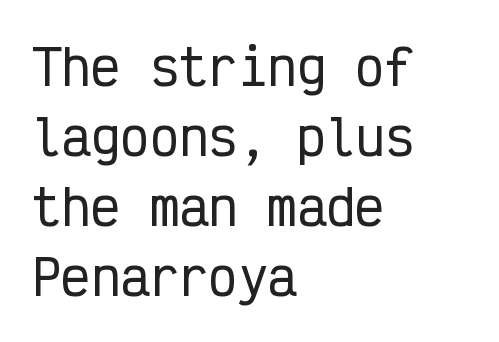
Q: Is the text italic (slanted)? A: No, it is upright.
Q: Is the typeface a serif or a sans-serif typeface? A: Sans-serif.
Q: Is the text underlined? A: No.
Q: How is the paragraph aligned? A: Left-aligned.
Q: Is the spacing between letters normal or unusually wide? A: Normal.
Q: Is the spacing between lines tight, normal or loose? A: Normal.
Q: Width (condensed, normal, or wide)? A: Condensed.
Q: Stroke contrast? A: Low.
Q: x-height? A: Medium.
Q: Monospaced? A: Yes.
